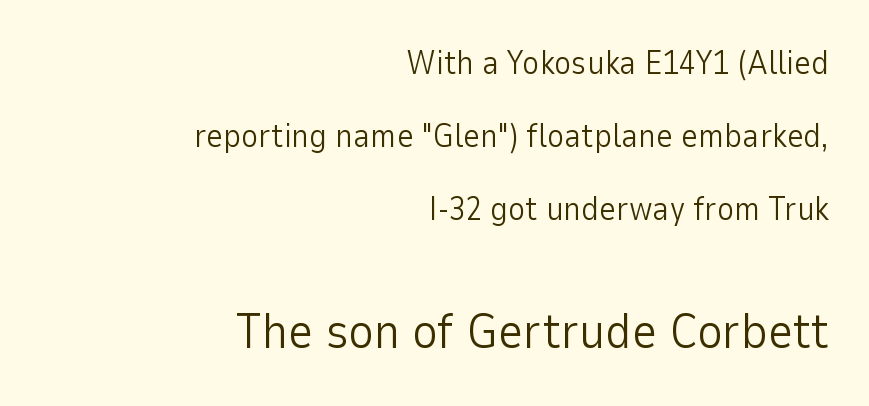
{"serif": "no", "italic": "no", "bold": "no", "weight": "light", "width": "normal", "stroke_contrast": "low", "x_height": "medium", "monospaced": "no", "underline": "no", "align": "right", "line_spacing": "loose", "line_spacing_ratio": 2.21, "letter_spacing": "normal", "letter_spacing_em": 0.0, "larger_block": "second", "size_ratio": 1.48, "glyph_px": 49}
